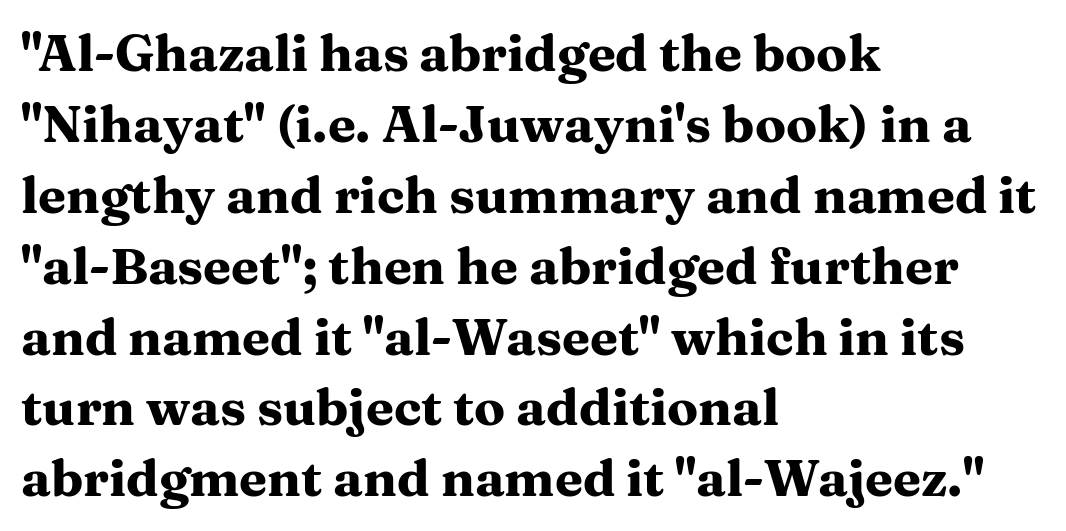
The image shows 51 px heavy, wide serif type, upright; set left-aligned, normal line spacing (1.39x), normal letter spacing, not underlined; medium stroke contrast and a medium x-height.
